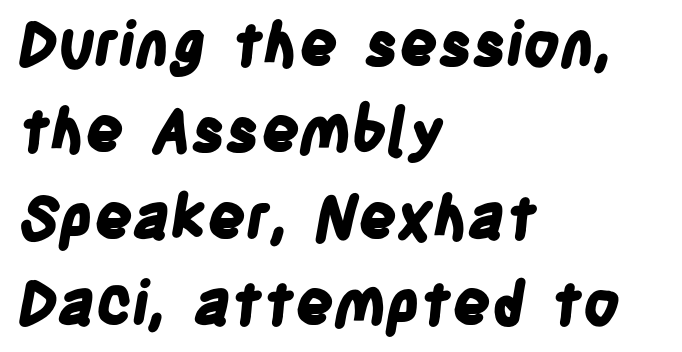
Q: Is the text bold? A: Yes.
Q: Is the typeface a serif or a sans-serif typeface? A: Sans-serif.
Q: Is the text underlined? A: No.
Q: How is the paragraph aligned? A: Left-aligned.
Q: Is the spacing between letters normal or unusually wide? A: Normal.
Q: Is the spacing between lines tight, normal or loose? A: Normal.
Q: Width (condensed, normal, or wide)? A: Condensed.
Q: Stroke contrast? A: Low.
Q: x-height? A: Large.
Q: Monospaced? A: No.
